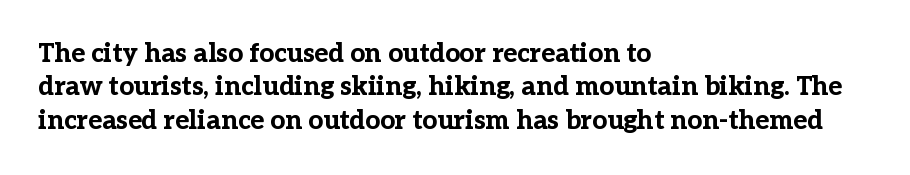
{"italic": "no", "bold": "yes", "underline": "no", "align": "left", "line_spacing": "normal", "line_spacing_ratio": 1.28, "letter_spacing": "normal", "letter_spacing_em": 0.0, "glyph_px": 26}
